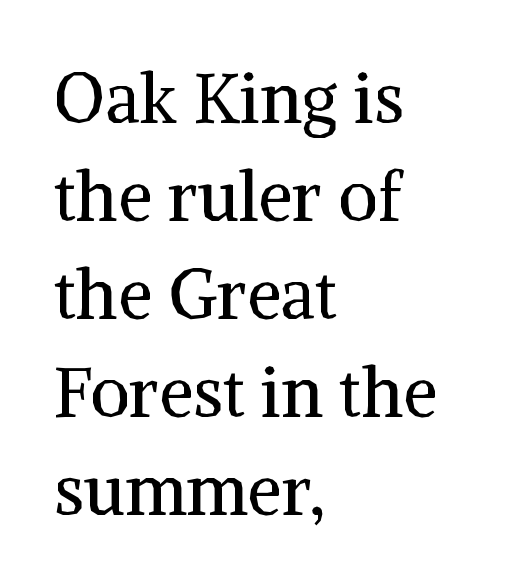
Q: Is the text bold? A: No.
Q: Is the text italic (slanted)? A: No, it is upright.
Q: Is the typeface a serif or a sans-serif typeface? A: Serif.
Q: Is the text underlined? A: No.
Q: How is the paragraph aligned? A: Left-aligned.
Q: Is the spacing between letters normal or unusually wide? A: Normal.
Q: Is the spacing between lines tight, normal or loose? A: Normal.
Q: Width (condensed, normal, or wide)? A: Normal.
Q: Stroke contrast? A: Medium.
Q: x-height? A: Medium.
Q: Monospaced? A: No.
